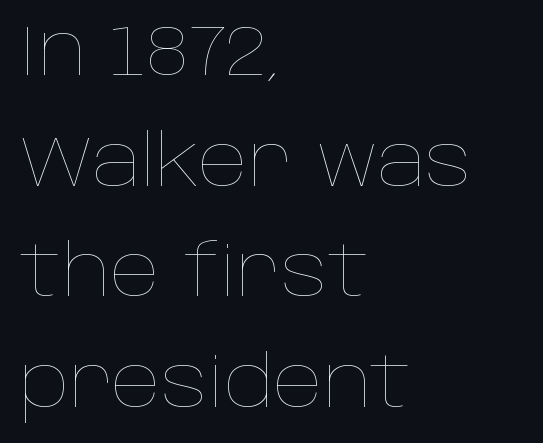
The image shows 70 px thin type, upright; set left-aligned, normal line spacing (1.58x), normal letter spacing, not underlined; low stroke contrast and a large x-height.
